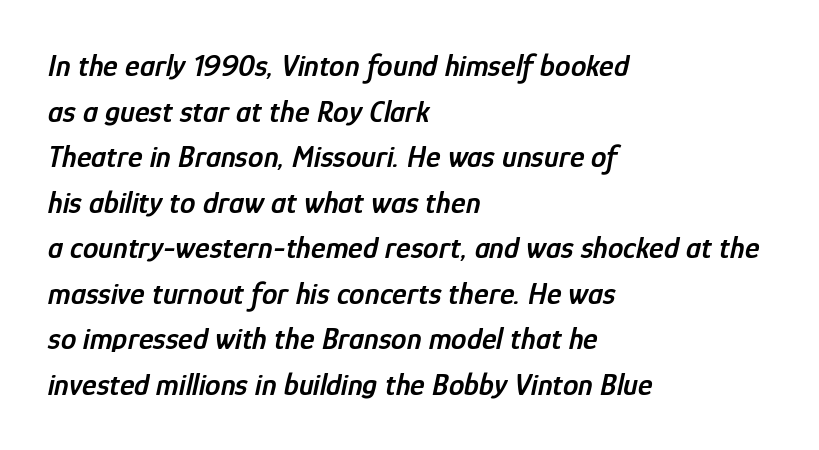
{"italic": "yes", "lean": "right", "slant_degrees": 12, "bold": "semi", "weight": "semibold", "width": "condensed", "stroke_contrast": "low", "x_height": "medium", "monospaced": "no", "underline": "no", "align": "left", "line_spacing": "normal", "line_spacing_ratio": 1.47, "letter_spacing": "normal", "letter_spacing_em": 0.0, "glyph_px": 31}
